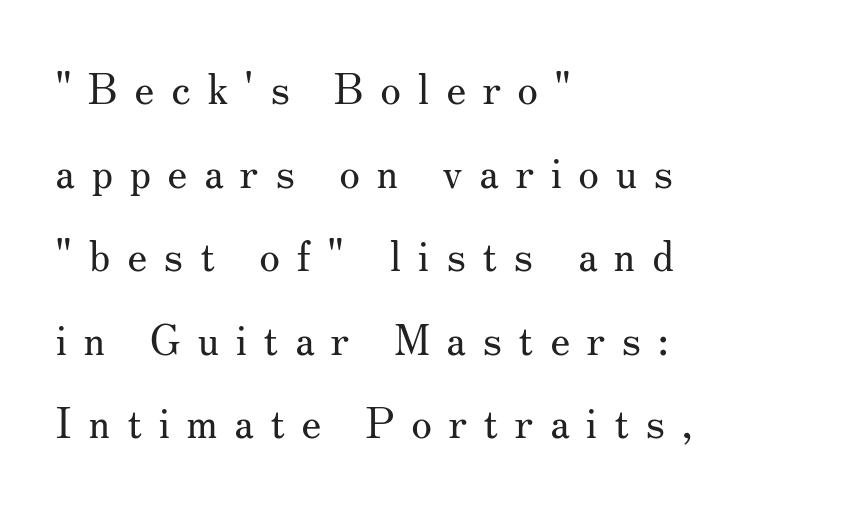
The image shows 42 px regular-weight serif type, upright; set left-aligned, loose line spacing (1.99x), unusually wide letter spacing (+0.39 em), not underlined; medium stroke contrast and a small x-height.
